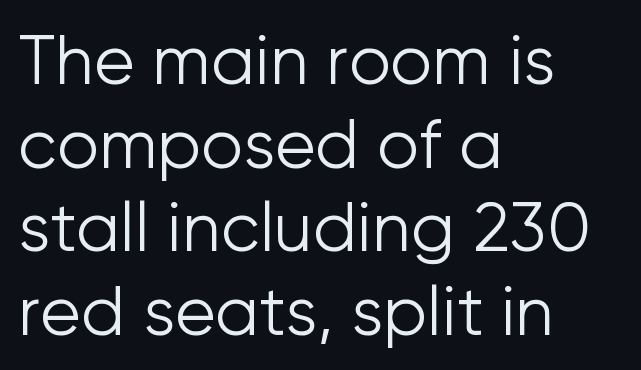
The image shows 67 px light sans-serif type, upright; set left-aligned, normal line spacing (1.25x), normal letter spacing, not underlined; low stroke contrast and a medium x-height.
